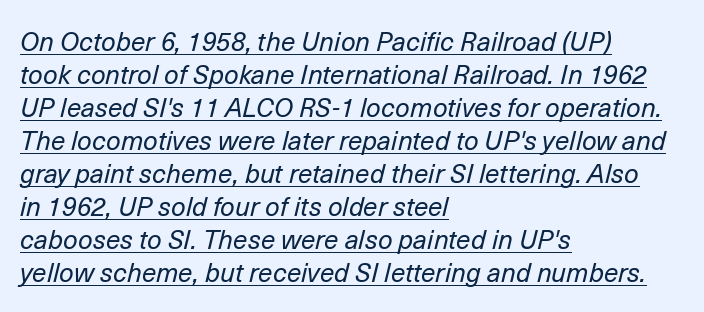
The image shows 26 px text type, italic (leaning right); set left-aligned, normal line spacing (1.27x), normal letter spacing, underlined.
